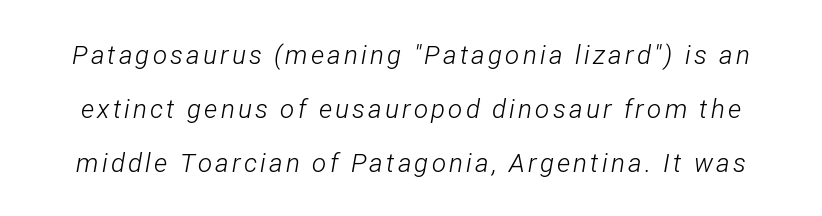
Every character sits at an angle, as italics do. The glyphs are unaccompanied by any horizontal stroke below them. Stems and bowls with no extra thickness — not bold. Baseline-to-baseline distance is far greater than the letter height.
